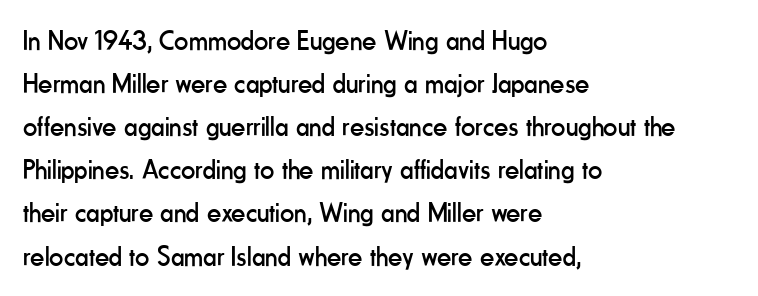
Is this a sans? Yes — the strokes have no serifs. These glyphs show unthickened strokes, regular width or finer. Tracking value appears to be zero — textbook default spacing. The letters advance in unequal steps, a hallmark of proportional type.
